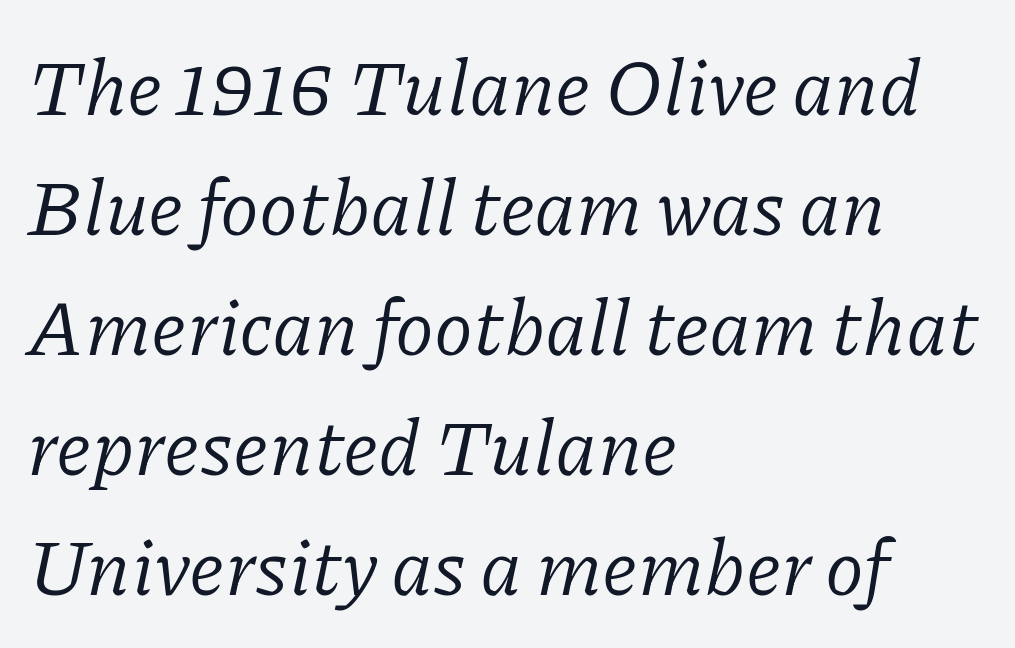
{"serif": "yes", "italic": "yes", "lean": "right", "slant_degrees": 11, "bold": "no", "weight": "regular", "width": "normal", "stroke_contrast": "low", "x_height": "medium", "monospaced": "no", "underline": "no", "align": "left", "line_spacing": "normal", "line_spacing_ratio": 1.52, "letter_spacing": "normal", "letter_spacing_em": 0.0, "glyph_px": 79}
